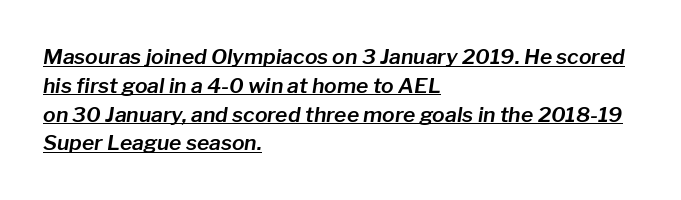
Q: Is the text italic (slanted)? A: Yes, it leans right by about 8 degrees.
Q: Is the text underlined? A: Yes.
Q: How is the paragraph aligned? A: Left-aligned.
Q: Is the spacing between letters normal or unusually wide? A: Normal.
Q: Is the spacing between lines tight, normal or loose? A: Normal.
